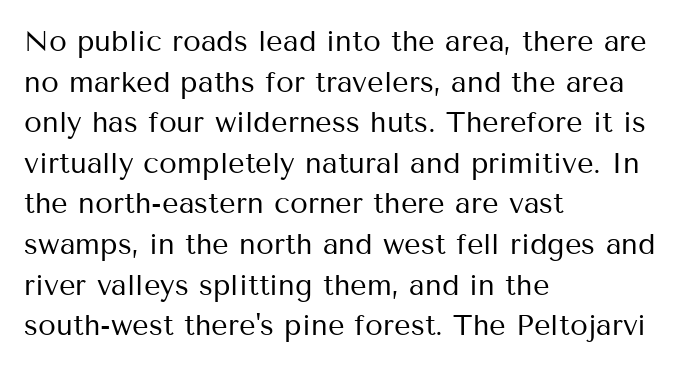
You could not count columns in this text — the font is proportionally spaced. Spacing between characters is what you'd get straight out of the box. Descenders are the only things crossing below the line. This sample is left-justified, so line endings fall wherever the words run out.
